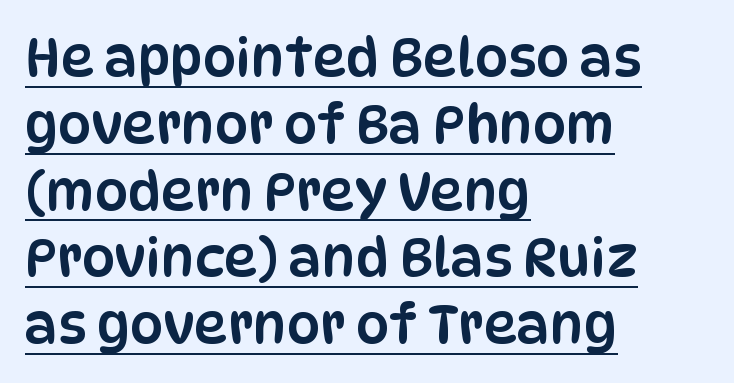
The image shows 53 px condensed sans-serif type, upright; set left-aligned, normal line spacing (1.26x), normal letter spacing, underlined; low stroke contrast and a large x-height.
